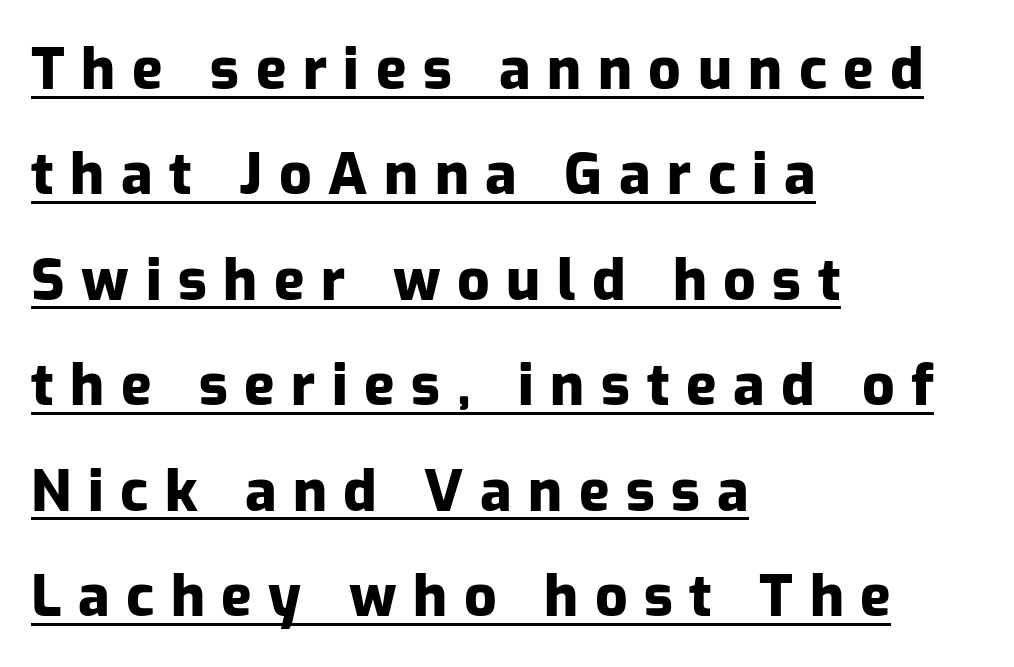
A sans-serif font was chosen for this passage. Underlined type. No italicization has been applied; the sample stays upright. The setting favours the left margin, as ordinary paragraphs usually do.
